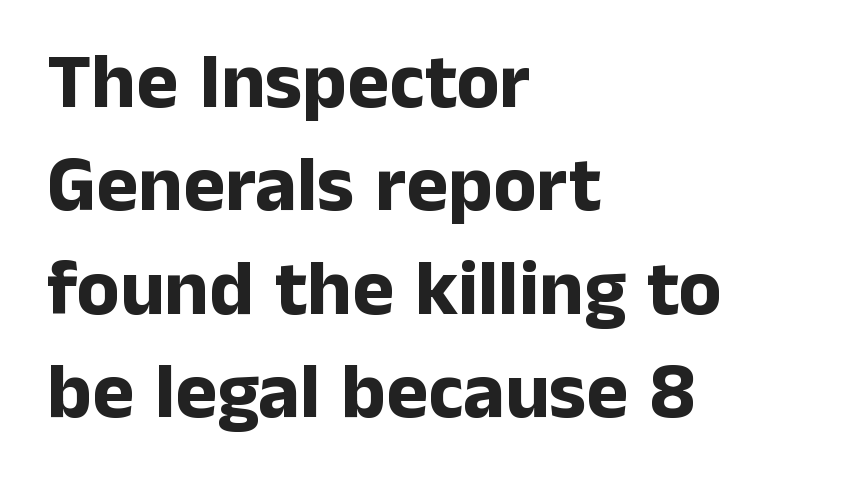
Posture: vertical. The rendering keeps characters at their native spacing. Descenders are the only things crossing below the line. Stroke terminals: plain, sans-serif. The typesetting leans heavy: a genuine bold. Students, observe: this is what conventionally led text looks like.
